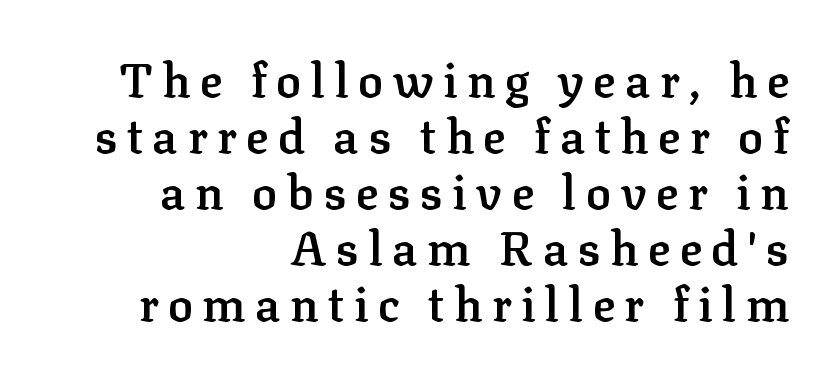
Q: Is the text bold? A: Semi-bold.
Q: Is the text italic (slanted)? A: No, it is upright.
Q: Is the typeface a serif or a sans-serif typeface? A: Serif.
Q: Is the text underlined? A: No.
Q: How is the paragraph aligned? A: Right-aligned.
Q: Is the spacing between letters normal or unusually wide? A: Unusually wide.
Q: Width (condensed, normal, or wide)? A: Normal.
Q: Stroke contrast? A: Low.
Q: x-height? A: Medium.
Q: Monospaced? A: No.
